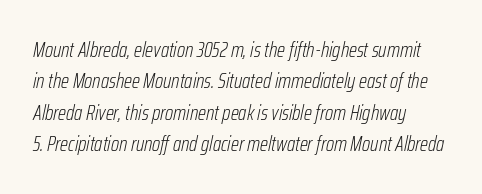
Q: Is the text bold? A: No.
Q: Is the text italic (slanted)? A: Yes, it leans right by about 12 degrees.
Q: Is the text underlined? A: No.
Q: How is the paragraph aligned? A: Left-aligned.
Q: Is the spacing between letters normal or unusually wide? A: Normal.
Q: Is the spacing between lines tight, normal or loose? A: Normal.
